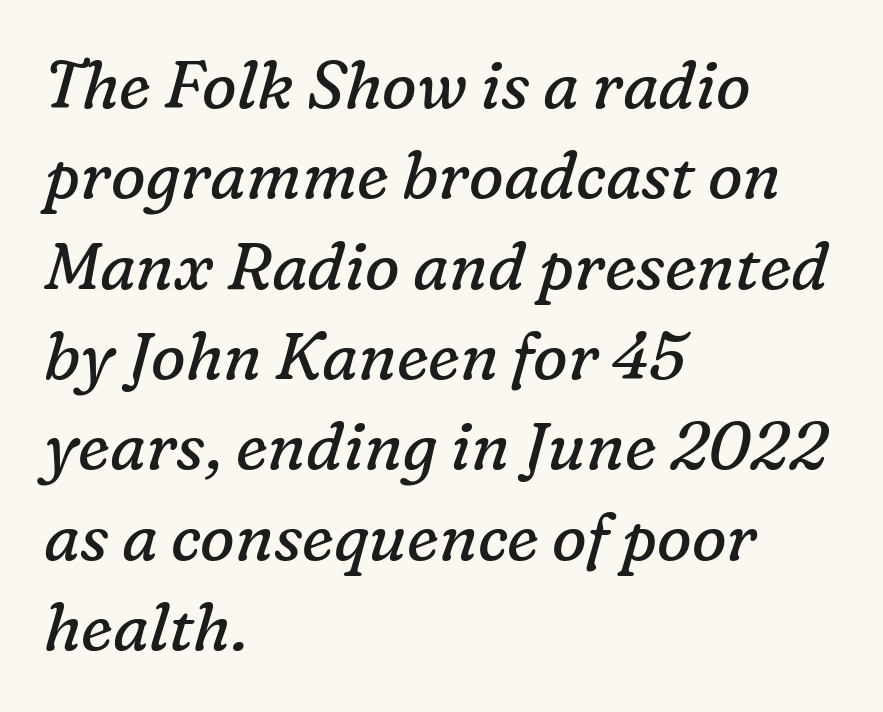
Compared with ordinary roman type, these characters are visibly tilted. Words float on clear page, feet unadorned. The strokes carry an ordinary text weight at most. The horizontal fit of the characters is conventional and even. Visually the block forms a straight wall on the left and a jagged coastline on the right. The face used here is proportionally spaced, like ordinary book or web type.
